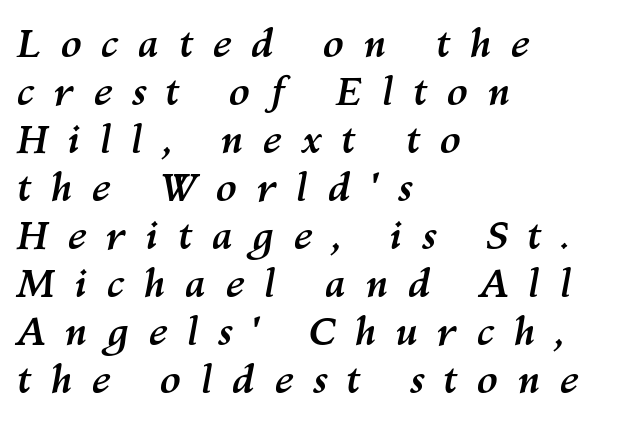
Q: Is the text bold? A: Yes.
Q: Is the text italic (slanted)? A: Yes, it leans right by about 10 degrees.
Q: Is the text underlined? A: No.
Q: How is the paragraph aligned? A: Left-aligned.
Q: Is the spacing between letters normal or unusually wide? A: Unusually wide.
Q: Width (condensed, normal, or wide)? A: Normal.
Q: Stroke contrast? A: Medium.
Q: x-height? A: Medium.
Q: Monospaced? A: No.
